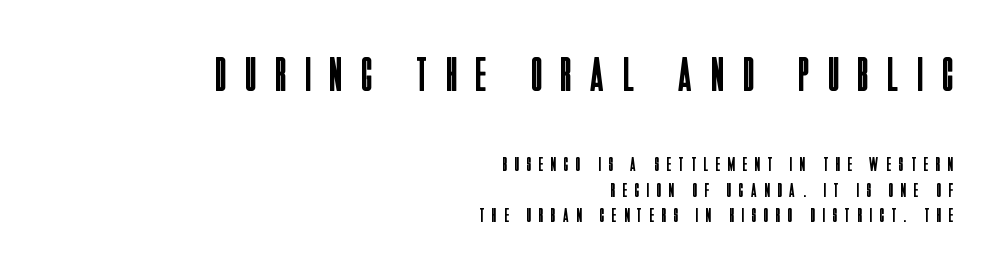
The image shows 49 px regular-weight, condensed sans-serif type, upright; set right-aligned, normal line spacing (1.28x), unusually wide letter spacing (+0.4 em), not underlined; the first (top) block is 2.45x larger; low stroke contrast and a large x-height.
